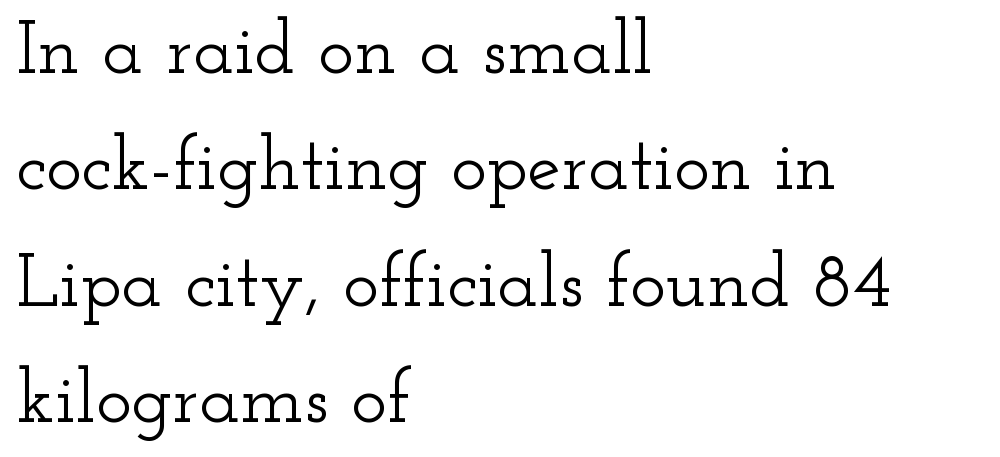
Posture: straight, roman, zero tilt. Default kerning and tracking; the words read as compact shapes. The paragraph has a hard left edge and a soft right edge. The letters advance in unequal steps, a hallmark of proportional type. This is serif lettering, the kind often seen in printed books. Any mark beneath the type? The region is blank.
